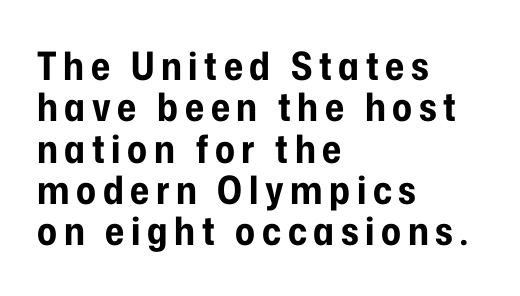
Horizontally, the lines are justified to the leading edge only. Style check: upright. Closely set lines give the paragraph a compact silhouette. Quick note: underline off.
